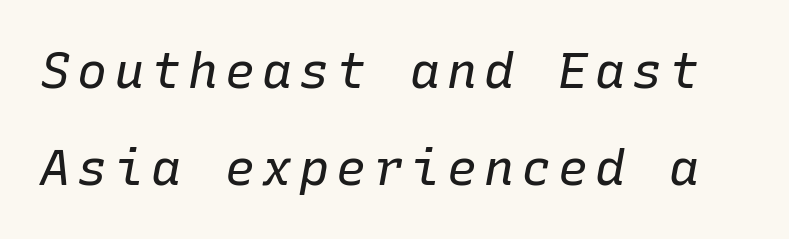
Weight: regular or lighter. Monospaced: the letters line up in strict vertical columns. The axis of the letterforms is tilted away from vertical. Rows of type keep a wide berth in the vertical direction.
